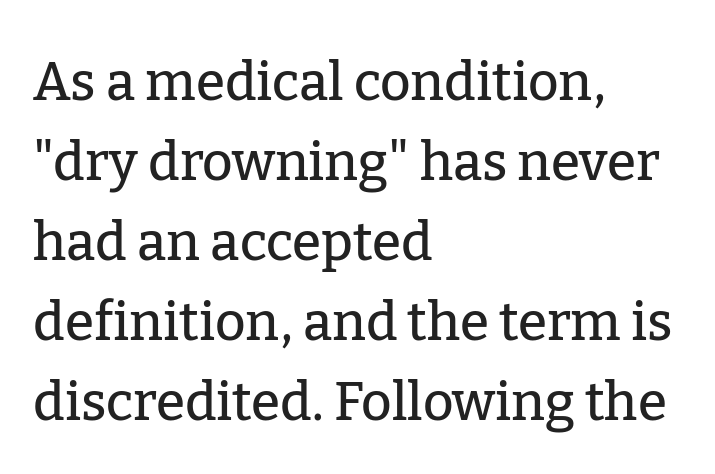
The image shows 53 px serif type, upright; set left-aligned, normal line spacing (1.51x), normal letter spacing, not underlined; low stroke contrast and a medium x-height.
